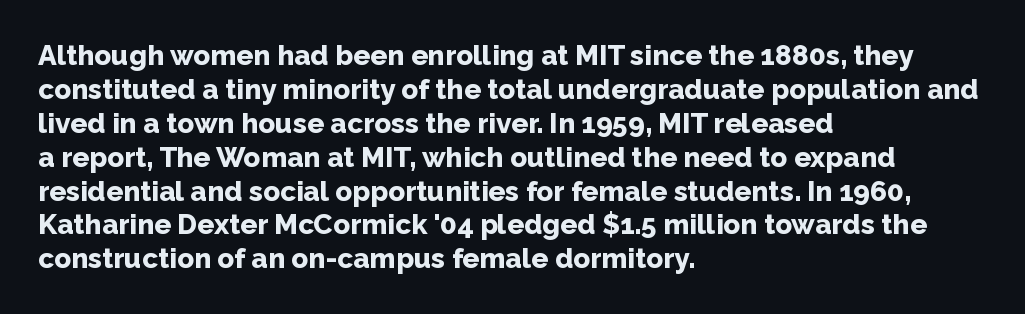
{"serif": "no", "italic": "no", "bold": "yes", "weight": "bold", "width": "normal", "stroke_contrast": "low", "x_height": "medium", "monospaced": "no", "underline": "no", "align": "left", "line_spacing_ratio": 1.21, "letter_spacing": "normal", "letter_spacing_em": 0.0, "glyph_px": 28}
